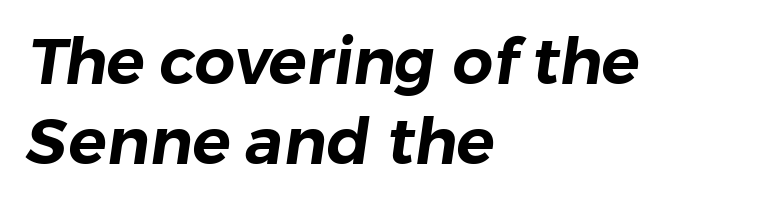
This rendering uses left alignment, leaving the right contour irregular. Looks like regular typesetting: each glyph gets only the width it needs. Students, observe: this is what conventionally led text looks like. Decoration check: the copy has no underline. What kind of face is this? One without serifs — a sans.
